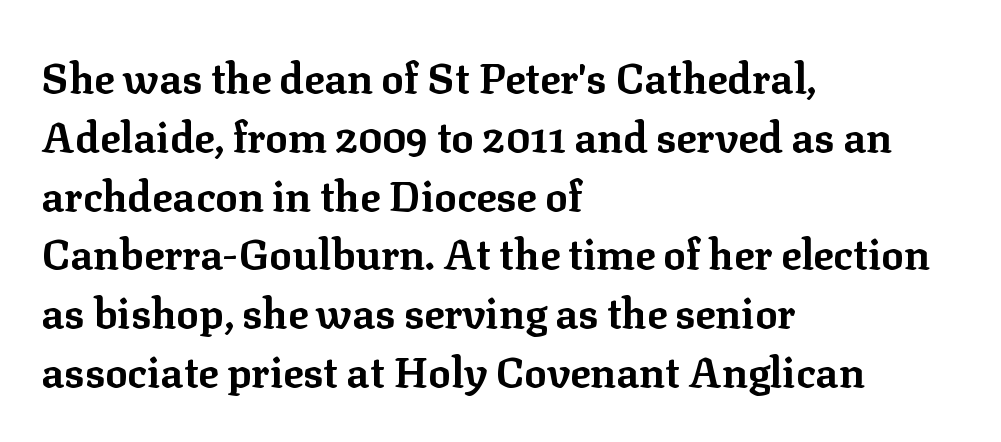
Here the glyphs are tracked normally, forming tight word shapes. A bare baseline throughout the passage. The axis of the letterforms is exactly vertical. A serif font was chosen for this passage.
